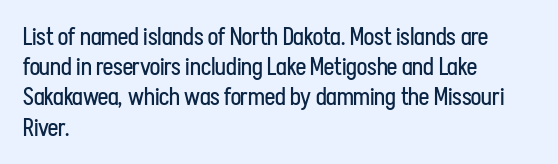
{"italic": "no", "bold": "no", "underline": "no", "align": "left", "line_spacing": "normal", "line_spacing_ratio": 1.26, "letter_spacing": "normal", "letter_spacing_em": 0.0, "glyph_px": 24}
